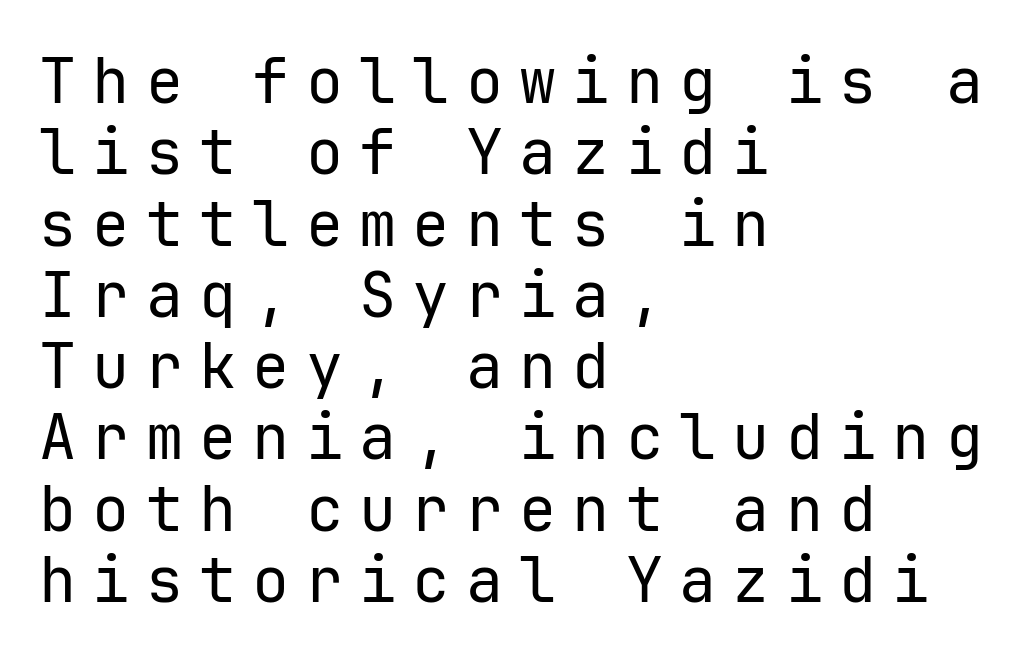
Q: Is the text bold? A: No.
Q: Is the text italic (slanted)? A: No, it is upright.
Q: Is the typeface a serif or a sans-serif typeface? A: Sans-serif.
Q: Is the text underlined? A: No.
Q: How is the paragraph aligned? A: Left-aligned.
Q: Is the spacing between letters normal or unusually wide? A: Unusually wide.
Q: Is the spacing between lines tight, normal or loose? A: Tight.
Q: Width (condensed, normal, or wide)? A: Normal.
Q: Stroke contrast? A: Low.
Q: x-height? A: Medium.
Q: Monospaced? A: Yes.
